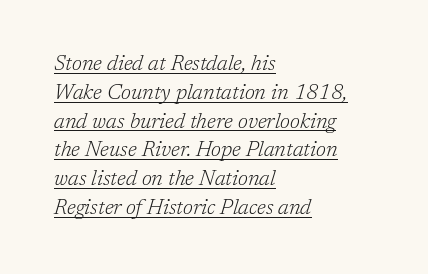
Q: Is the text bold? A: No.
Q: Is the text italic (slanted)? A: Yes, it leans right by about 17 degrees.
Q: Is the text underlined? A: Yes.
Q: How is the paragraph aligned? A: Left-aligned.
Q: Is the spacing between letters normal or unusually wide? A: Normal.
Q: Is the spacing between lines tight, normal or loose? A: Normal.
